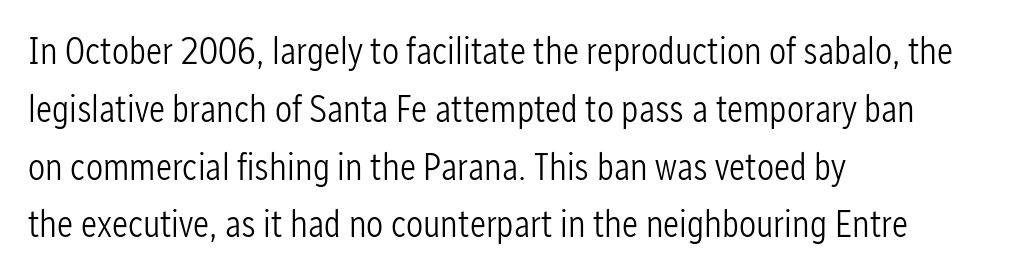
The image shows 38 px light, condensed sans-serif type, upright; set left-aligned, normal line spacing (1.52x), normal letter spacing, not underlined; low stroke contrast and a medium x-height.
